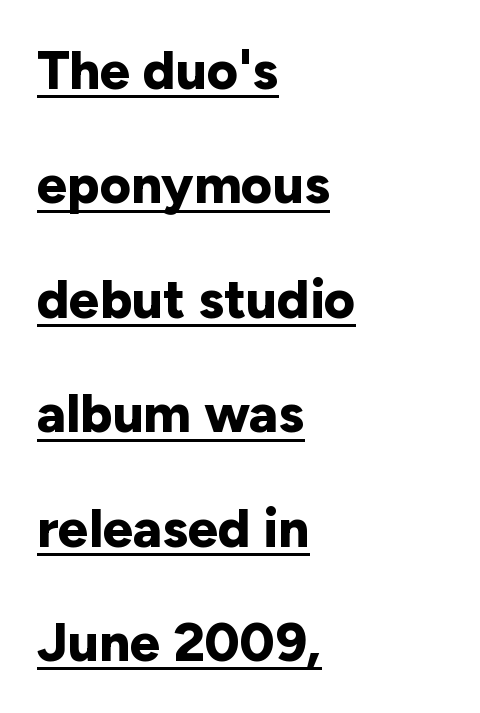
The image shows 54 px bold sans-serif type, upright; set left-aligned, loose line spacing (2.12x), normal letter spacing, underlined; low stroke contrast and a medium x-height.
